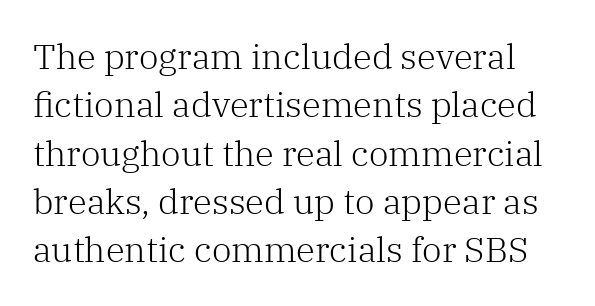
{"serif": "yes", "italic": "no", "bold": "no", "weight": "light", "width": "normal", "stroke_contrast": "low", "x_height": "medium", "monospaced": "no", "underline": "no", "line_spacing": "normal", "line_spacing_ratio": 1.38, "letter_spacing": "normal", "letter_spacing_em": 0.0, "glyph_px": 35}
